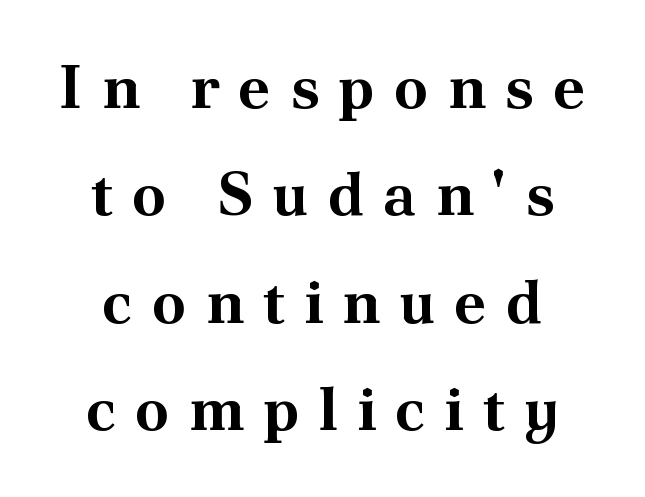
{"serif": "yes", "italic": "no", "bold": "yes", "weight": "bold", "width": "normal", "stroke_contrast": "medium", "x_height": "small", "monospaced": "no", "underline": "no", "align": "center", "line_spacing_ratio": 1.76, "letter_spacing": "wide", "letter_spacing_em": 0.31, "glyph_px": 61}
